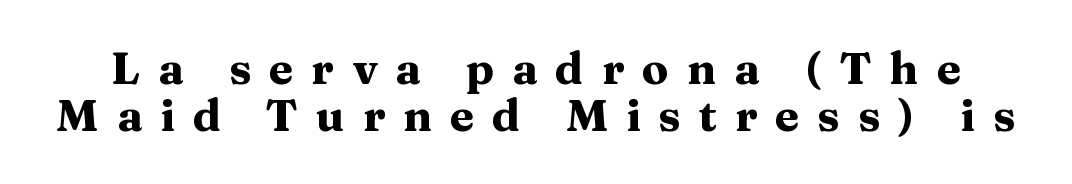
The image shows 44 px heavy, wide serif type, upright; set tight line spacing (1.07x), unusually wide letter spacing (+0.41 em), not underlined; medium stroke contrast and a medium x-height.
